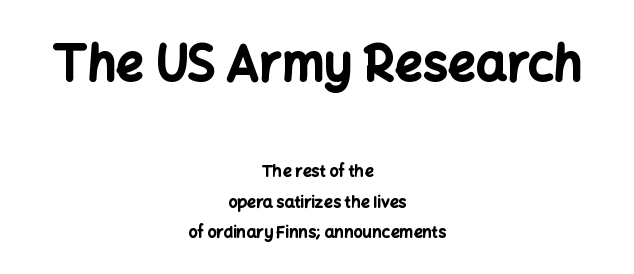
{"serif": "no", "italic": "no", "bold": "yes", "weight": "bold", "width": "normal", "stroke_contrast": "low", "x_height": "medium", "monospaced": "no", "underline": "no", "align": "center", "line_spacing": "loose", "line_spacing_ratio": 1.9, "letter_spacing": "normal", "letter_spacing_em": 0.0, "larger_block": "first", "size_ratio": 3.06, "glyph_px": 49}
